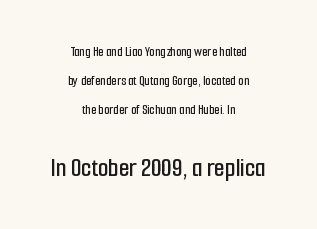
Q: Is the text italic (slanted)? A: No, it is upright.
Q: Is the text underlined? A: No.
Q: How is the paragraph aligned? A: Centered.
Q: Is the spacing between letters normal or unusually wide? A: Normal.
Q: Is the spacing between lines tight, normal or loose? A: Loose.
Q: Which block of text is set in a larger size, the first (top) or the second (bottom)? A: The second (bottom) one.
